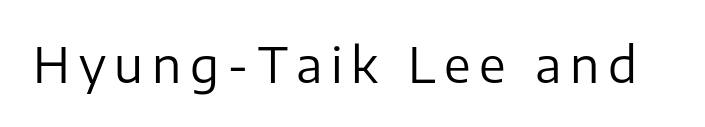
The image shows 48 px regular-weight sans-serif type, upright; set not underlined; low stroke contrast and a medium x-height.
